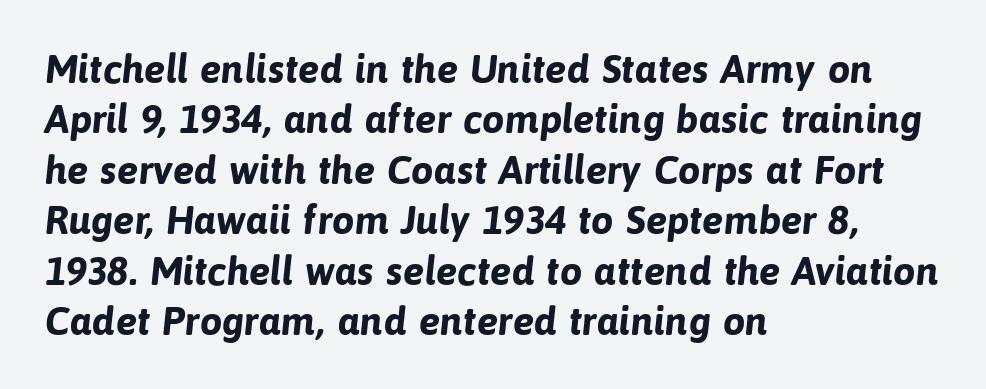
The glyphs are unaccompanied by any horizontal stroke below them. Visually the block forms a straight wall on the left and a jagged coastline on the right. No extra tracking has been applied to these lines. The passage shown stacks its lines at a standard gap.
